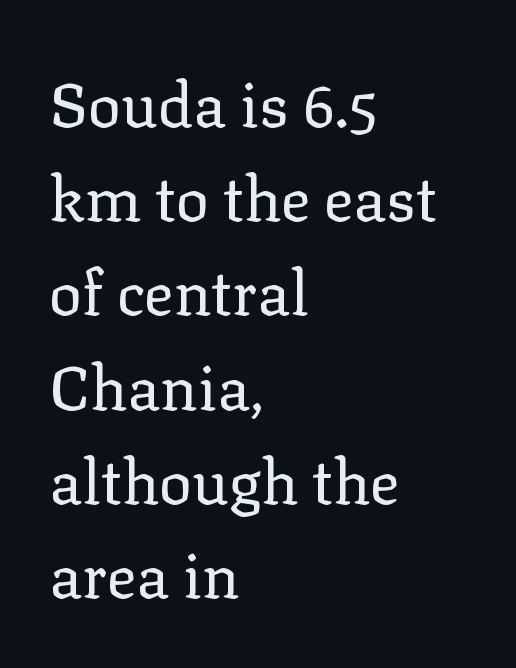
Q: Is the text bold? A: No.
Q: Is the text italic (slanted)? A: No, it is upright.
Q: Is the typeface a serif or a sans-serif typeface? A: Serif.
Q: Is the text underlined? A: No.
Q: How is the paragraph aligned? A: Left-aligned.
Q: Is the spacing between letters normal or unusually wide? A: Normal.
Q: Is the spacing between lines tight, normal or loose? A: Normal.
Q: Width (condensed, normal, or wide)? A: Normal.
Q: Stroke contrast? A: Low.
Q: x-height? A: Medium.
Q: Monospaced? A: No.
